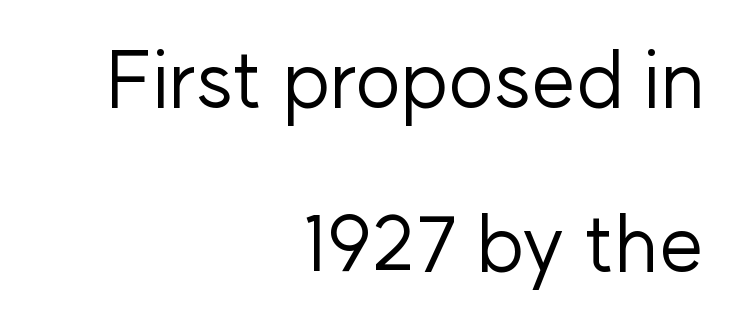
The image shows 79 px regular-weight sans-serif type, upright; set right-aligned, loose line spacing (2.08x), normal letter spacing, not underlined; low stroke contrast and a medium x-height.
